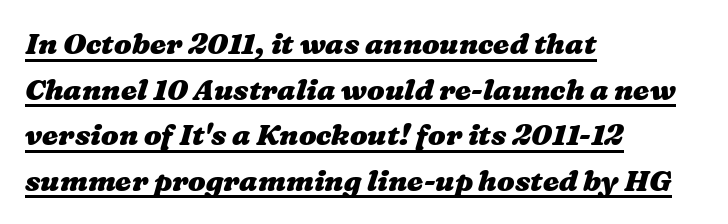
The image shows 29 px heavy, wide type; set left-aligned, normal line spacing (1.57x), normal letter spacing, underlined; medium stroke contrast and a medium x-height.
